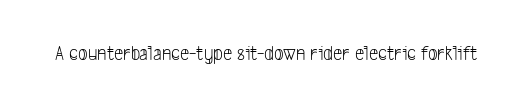
Q: Is the text bold? A: No.
Q: Is the text underlined? A: No.
Q: Is the spacing between letters normal or unusually wide? A: Normal.
